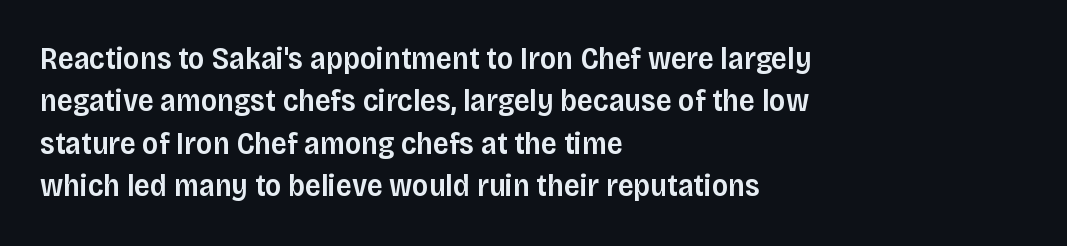
{"serif": "no", "italic": "no", "bold": "semi", "weight": "semibold", "width": "normal", "stroke_contrast": "low", "x_height": "large", "monospaced": "no", "underline": "no", "align": "left", "line_spacing": "normal", "line_spacing_ratio": 1.37, "letter_spacing": "normal", "letter_spacing_em": 0.0, "glyph_px": 31}
